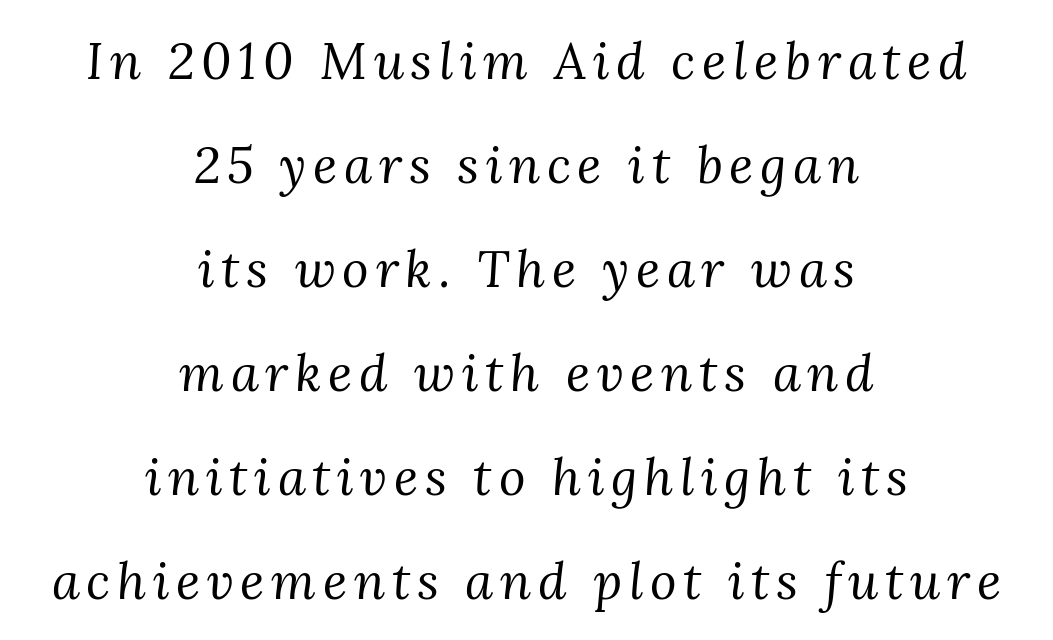
{"serif": "yes", "italic": "yes", "lean": "right", "slant_degrees": 3, "bold": "no", "weight": "regular", "width": "normal", "stroke_contrast": "medium", "x_height": "medium", "monospaced": "no", "underline": "no", "align": "center", "line_spacing": "loose", "line_spacing_ratio": 2.04, "glyph_px": 51}
